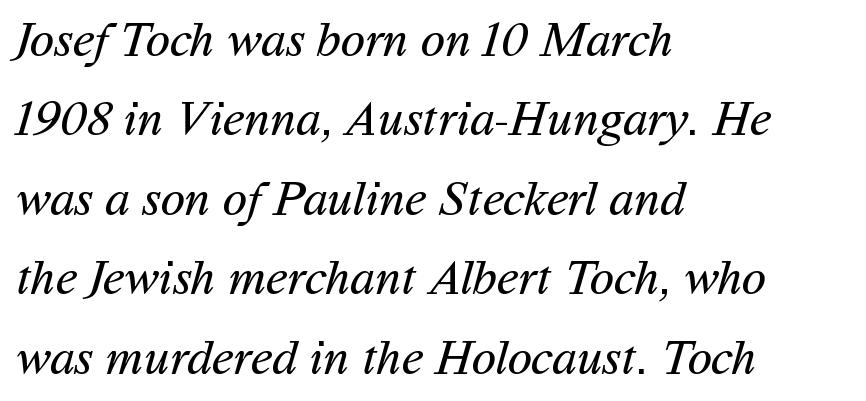
{"serif": "no", "bold": "no", "weight": "regular", "width": "normal", "stroke_contrast": "medium", "x_height": "medium", "monospaced": "no", "underline": "no", "align": "left", "line_spacing": "normal", "line_spacing_ratio": 1.59, "letter_spacing": "normal", "letter_spacing_em": 0.0, "glyph_px": 50}
